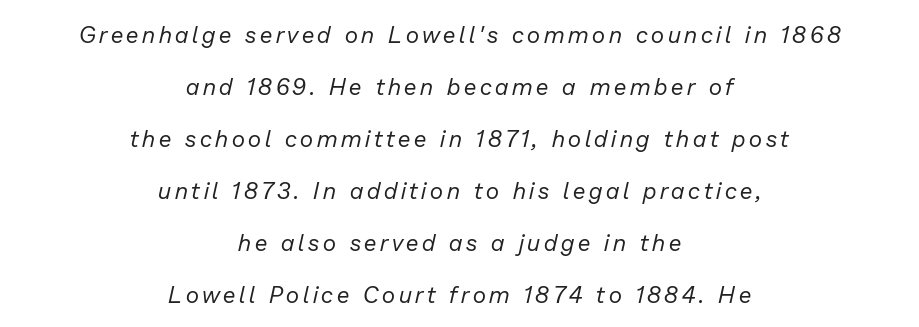
The image shows 23 px text type, italic (leaning right); set centered, loose line spacing (2.26x), not underlined.
